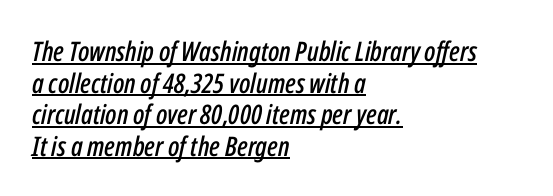
{"italic": "yes", "lean": "right", "slant_degrees": 12, "underline": "yes", "align": "left", "line_spacing_ratio": 1.17, "letter_spacing": "normal", "letter_spacing_em": 0.0, "glyph_px": 27}
